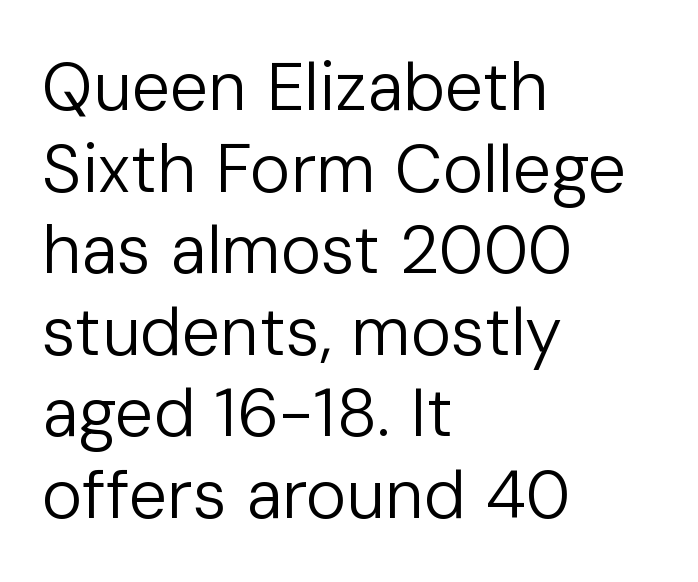
The rendering uses natural spacing where letterforms have individual widths. Tracking here is standard; glyphs follow each other at the usual distance. Vertical stems look standard width or narrower in stroke. Compared with a centered layout, this one pins lines to the left instead. The specimen omits any rule beneath the text block's lines.
